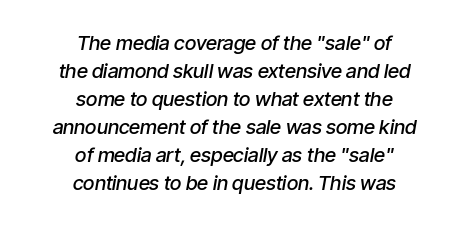
Q: Is the text bold? A: Semi-bold.
Q: Is the text italic (slanted)? A: Yes, it leans right by about 9 degrees.
Q: Is the text underlined? A: No.
Q: How is the paragraph aligned? A: Centered.
Q: Is the spacing between letters normal or unusually wide? A: Normal.
Q: Is the spacing between lines tight, normal or loose? A: Normal.
